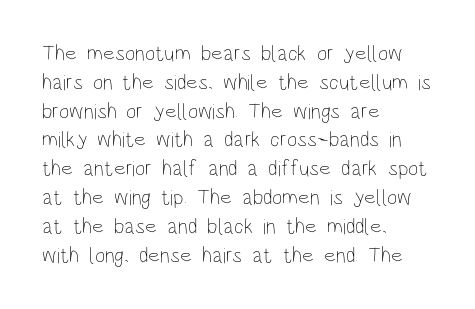
{"italic": "no", "bold": "no", "underline": "no", "align": "left", "line_spacing": "normal", "line_spacing_ratio": 1.31, "letter_spacing": "normal", "letter_spacing_em": 0.0, "glyph_px": 22}
